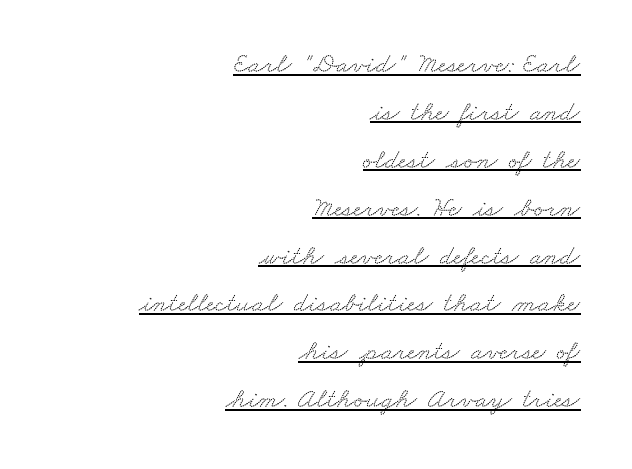
Q: Is the typeface a serif or a sans-serif typeface? A: Serif.
Q: Is the text underlined? A: Yes.
Q: How is the paragraph aligned? A: Right-aligned.
Q: Is the spacing between letters normal or unusually wide? A: Normal.
Q: Width (condensed, normal, or wide)? A: Wide.
Q: Stroke contrast? A: Low.
Q: x-height? A: Small.
Q: Monospaced? A: No.
